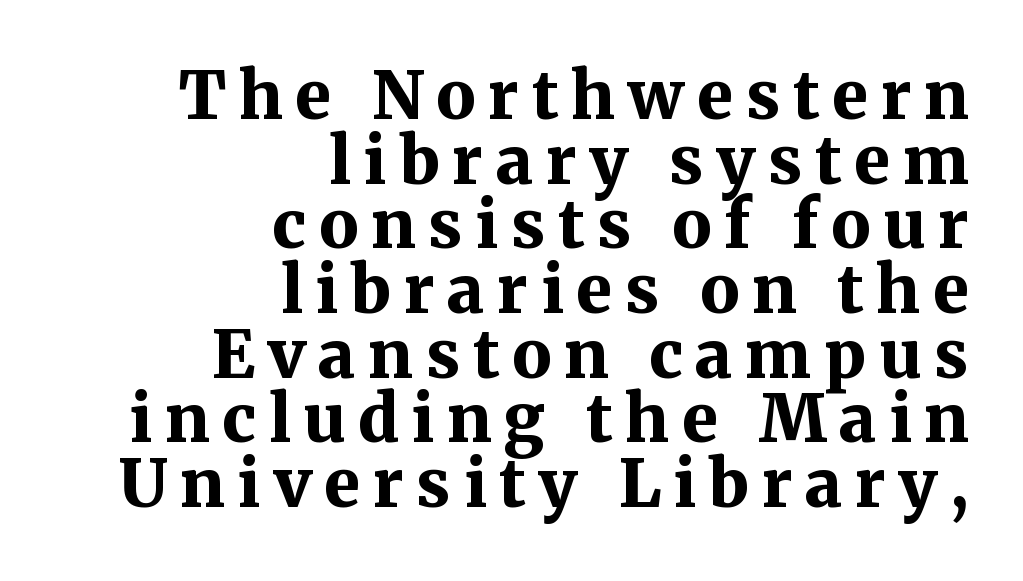
{"serif": "yes", "italic": "no", "bold": "yes", "weight": "bold", "width": "normal", "stroke_contrast": "medium", "x_height": "medium", "monospaced": "no", "underline": "no", "align": "right", "line_spacing": "tight", "line_spacing_ratio": 0.98, "glyph_px": 66}
